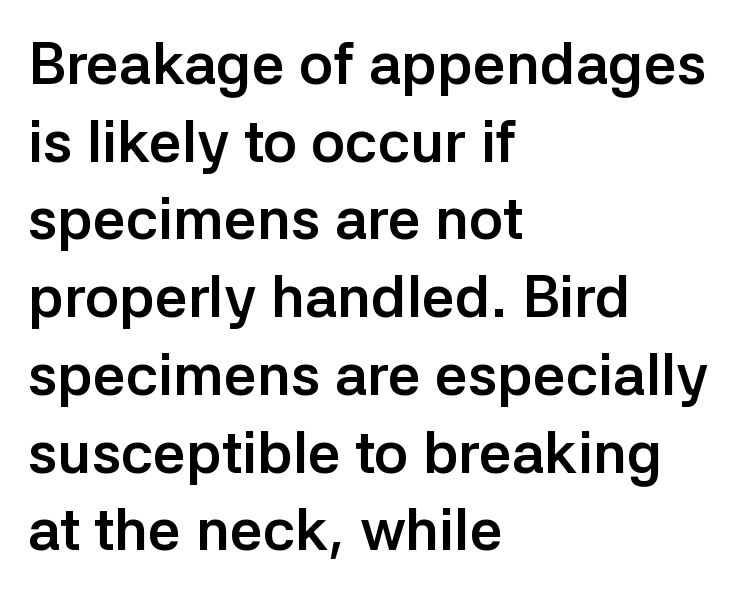
The zone under the glyphs is completely vacant. The rendering shows plain stroke endings on the letterforms — a sans-serif design. Compared with a centered layout, this one pins lines to the left instead. Tracking here is standard; glyphs follow each other at the usual distance.
